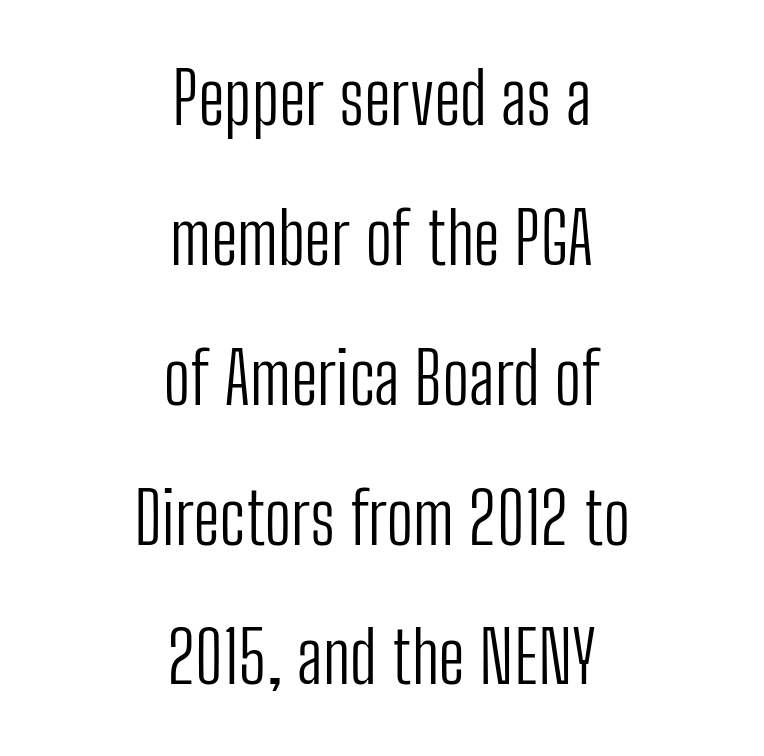
The image shows 71 px light, condensed sans-serif type, upright; set centered, loose line spacing (1.97x), normal letter spacing, not underlined; low stroke contrast and a medium x-height.
